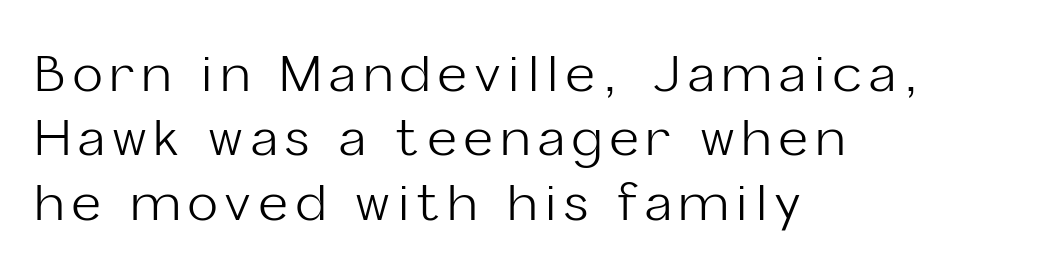
The image shows 50 px light sans-serif type, upright; set left-aligned, normal line spacing (1.29x), not underlined; low stroke contrast and a medium x-height.
